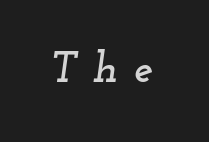
The image shows 43 px wide serif type, italic (leaning right); set unusually wide letter spacing (+0.38 em), not underlined; low stroke contrast and a small x-height.
